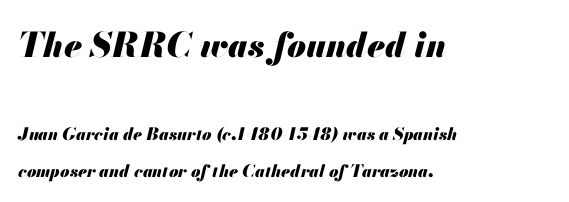
The image shows 34 px heavy type, italic (leaning right); set left-aligned, loose line spacing (2.19x), normal letter spacing, not underlined; the first (top) block is 2.0x larger; medium stroke contrast and a small x-height.
